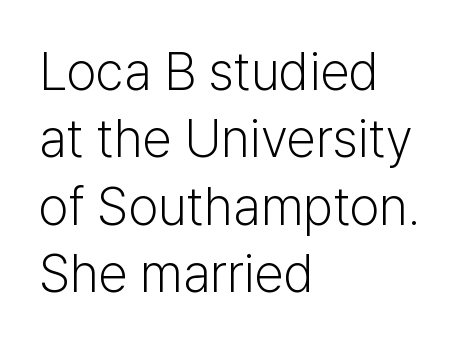
The image shows 53 px light sans-serif type, upright; set left-aligned, normal line spacing (1.27x), normal letter spacing, not underlined; low stroke contrast and a medium x-height.
